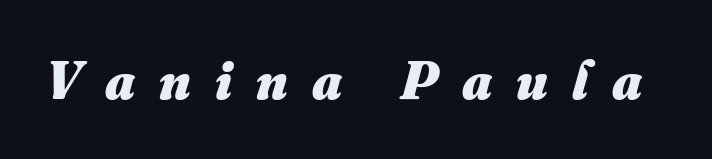
Q: Is the text bold? A: Yes.
Q: Is the text underlined? A: No.
Q: Is the spacing between letters normal or unusually wide? A: Unusually wide.
Q: Width (condensed, normal, or wide)? A: Normal.
Q: Stroke contrast? A: Medium.
Q: x-height? A: Small.
Q: Monospaced? A: No.
